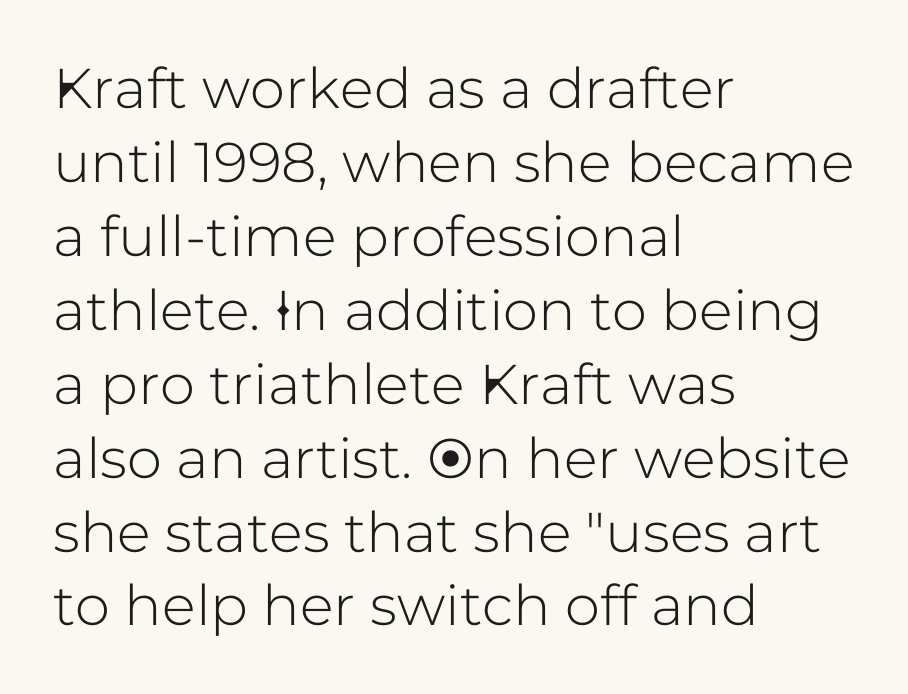
These lines are rendered in a variable-pitch font. Evenly set lines give the paragraph a standard silhouette. The font's upright variant was chosen for this text. Descender tails drop into unmarked territory. The paragraph shown leans on its left margin. No feet cap the strokes, marking this as sans-serif type.
